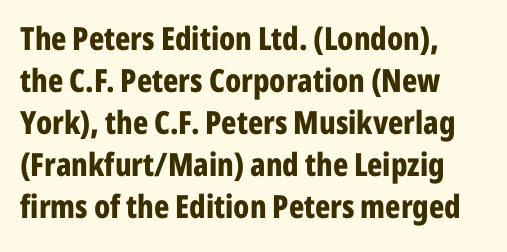
{"serif": "no", "italic": "no", "bold": "yes", "weight": "bold", "width": "condensed", "stroke_contrast": "low", "x_height": "medium", "monospaced": "no", "underline": "no", "align": "left", "line_spacing": "normal", "line_spacing_ratio": 1.31, "letter_spacing": "normal", "letter_spacing_em": 0.0, "glyph_px": 32}
